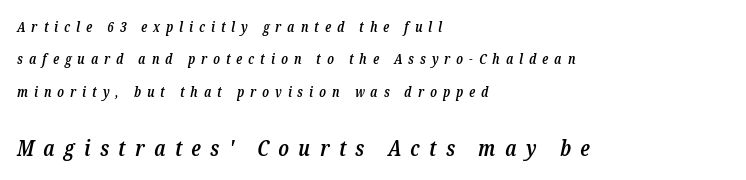
Q: Is the text bold? A: Semi-bold.
Q: Is the text italic (slanted)? A: Yes, it leans right by about 12 degrees.
Q: Is the text underlined? A: No.
Q: How is the paragraph aligned? A: Left-aligned.
Q: Is the spacing between letters normal or unusually wide? A: Unusually wide.
Q: Is the spacing between lines tight, normal or loose? A: Loose.
Q: Which block of text is set in a larger size, the first (top) or the second (bottom)? A: The second (bottom) one.
